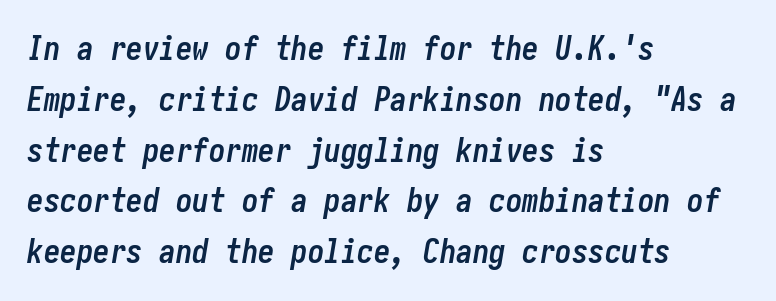
In terms of weight, the rendering is a true, heavy bold. Standard letterfit; no display-style spreading of the glyphs. Rows of type keep a routine distance in the vertical direction. Anything drawn beneath the words? Only blank space.
